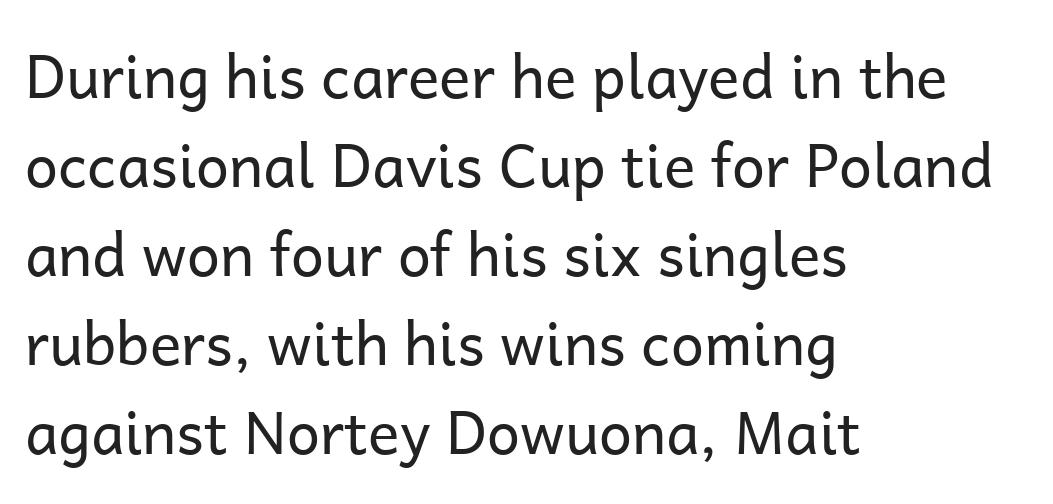
This is not heavy type; no bold has been used. The rendering uses a moderate line-height, typical for paragraphs. Glyph-to-glyph distance matches everyday printed text. Examine the stroke ends and you'll find no serifs. Do the characters align in a grid? No, the font is proportional.
